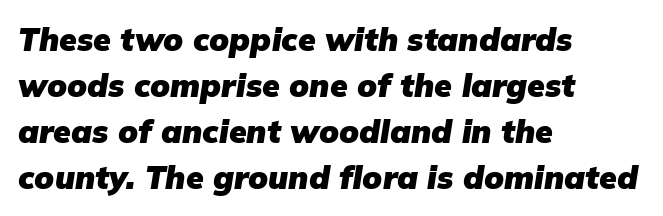
Caption: multi-line text, flush left, ragged right. If you drew a line through each stem, it would be angled. Is the letter spacing exaggerated? No — it looks like the ordinary default. Clear beneath every line of the passage.
